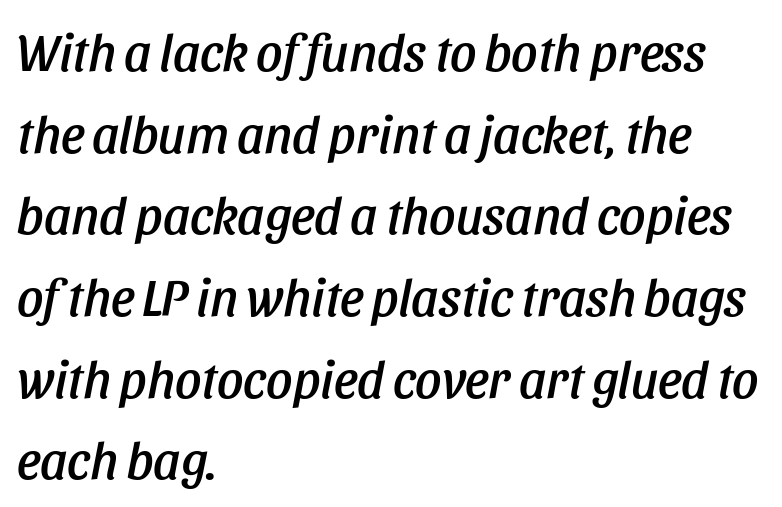
Decoration check: the copy has no underline. This block has exactly the height ordinary leading produces. Designer's note — italics engaged. Words appear dense and cohesive because spacing is normal. Visually the block forms a straight wall on the left and a jagged coastline on the right. The letters advance in unequal steps, a hallmark of proportional type.
